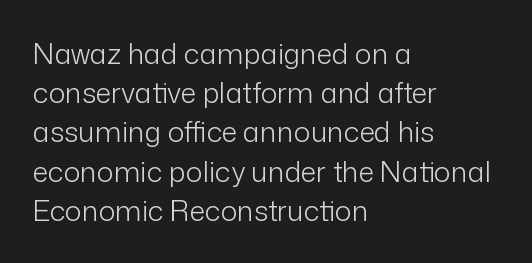
{"serif": "no", "italic": "no", "bold": "no", "weight": "light", "width": "normal", "stroke_contrast": "low", "x_height": "medium", "monospaced": "no", "underline": "no", "align": "left", "line_spacing": "normal", "line_spacing_ratio": 1.4, "letter_spacing": "normal", "letter_spacing_em": 0.0, "glyph_px": 28}
